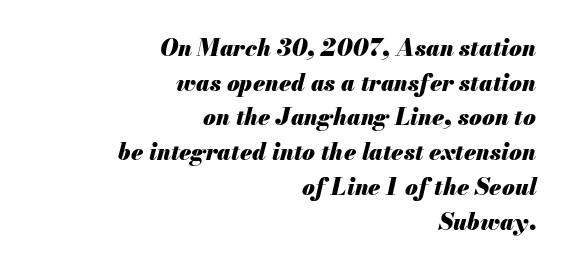
Q: Is the text bold? A: Yes.
Q: Is the text italic (slanted)? A: Yes, it leans right by about 13 degrees.
Q: Is the text underlined? A: No.
Q: How is the paragraph aligned? A: Right-aligned.
Q: Is the spacing between letters normal or unusually wide? A: Normal.
Q: Is the spacing between lines tight, normal or loose? A: Normal.
